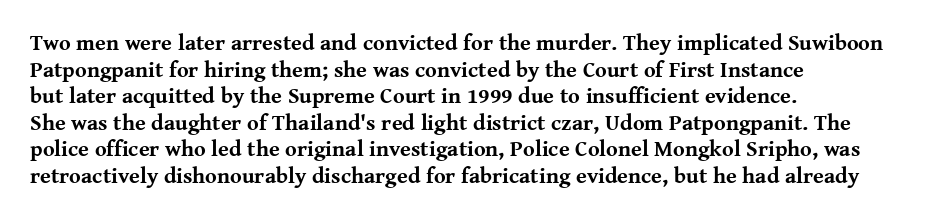
{"italic": "no", "bold": "yes", "underline": "no", "align": "left", "line_spacing_ratio": 1.21, "letter_spacing": "normal", "letter_spacing_em": 0.0, "glyph_px": 22}
